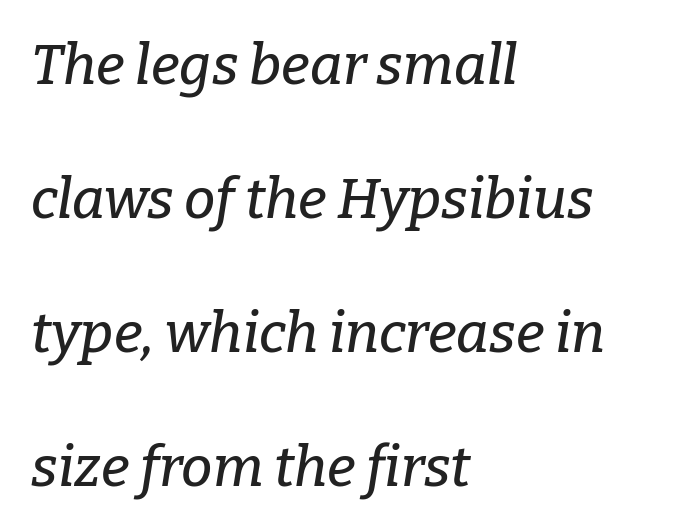
You could call the tracking neutral — neither tight nor loose. Spacing verdict: proportional, widths tailored to each character. Quick note: interline space is abundant. This sample is left-justified, so line endings fall wherever the words run out. Yep, those are serifs on the letters.
